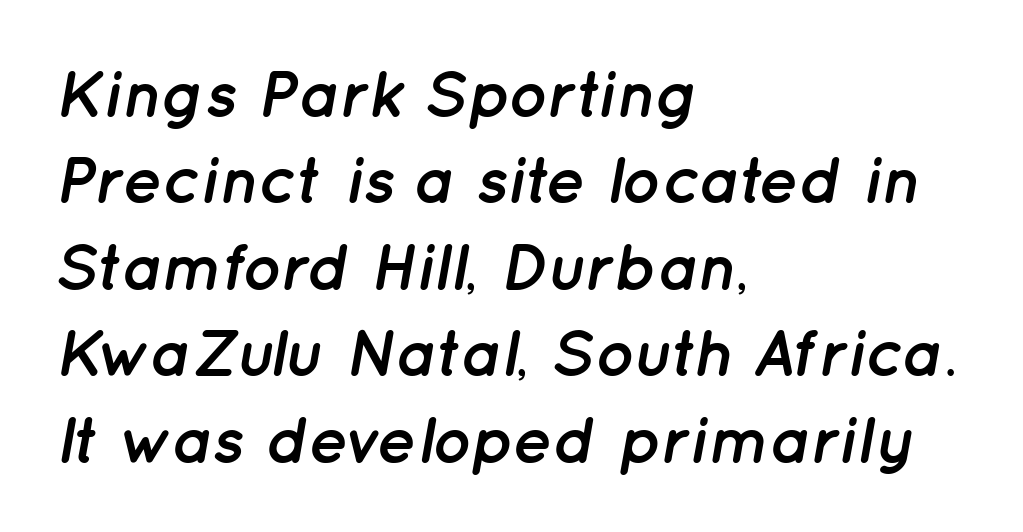
Q: Is the text bold? A: Yes.
Q: Is the text italic (slanted)? A: Yes, it leans right by about 12 degrees.
Q: Is the text underlined? A: No.
Q: How is the paragraph aligned? A: Left-aligned.
Q: Is the spacing between letters normal or unusually wide? A: Normal.
Q: Is the spacing between lines tight, normal or loose? A: Normal.
Q: Width (condensed, normal, or wide)? A: Normal.
Q: Stroke contrast? A: Low.
Q: x-height? A: Medium.
Q: Monospaced? A: No.
